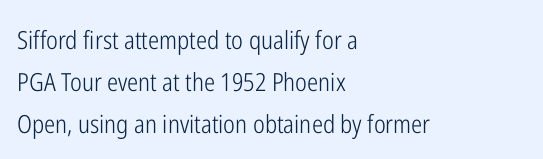
The image shows 25 px text type, upright; set left-aligned, normal line spacing (1.68x), normal letter spacing, not underlined.
